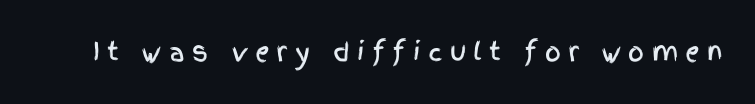
Q: Is the text italic (slanted)? A: No, it is upright.
Q: Is the text underlined? A: No.
Q: Is the spacing between letters normal or unusually wide? A: Unusually wide.
